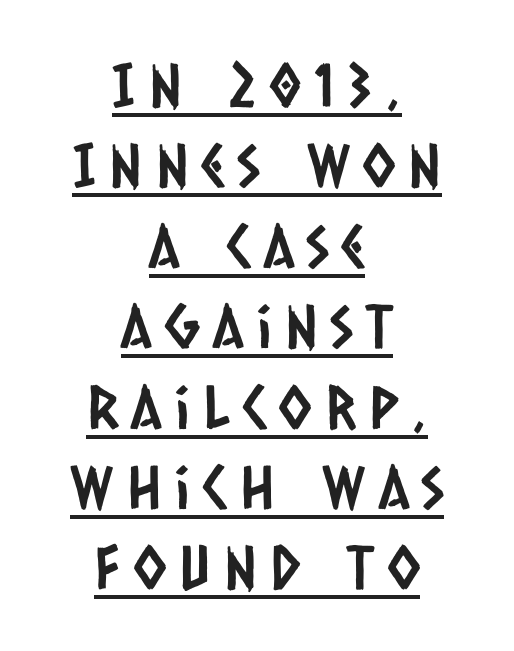
{"serif": "no", "width": "condensed", "stroke_contrast": "low", "x_height": "large", "monospaced": "no", "underline": "yes", "align": "center", "line_spacing": "normal", "line_spacing_ratio": 1.34, "letter_spacing": "wide", "letter_spacing_em": 0.22, "glyph_px": 60}
